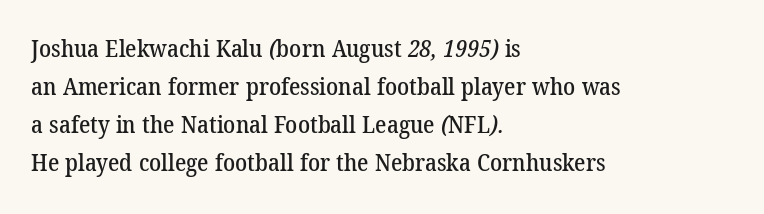
Q: Is the text underlined? A: No.
Q: How is the paragraph aligned? A: Left-aligned.
Q: Is the spacing between letters normal or unusually wide? A: Normal.
Q: Is the spacing between lines tight, normal or loose? A: Normal.
